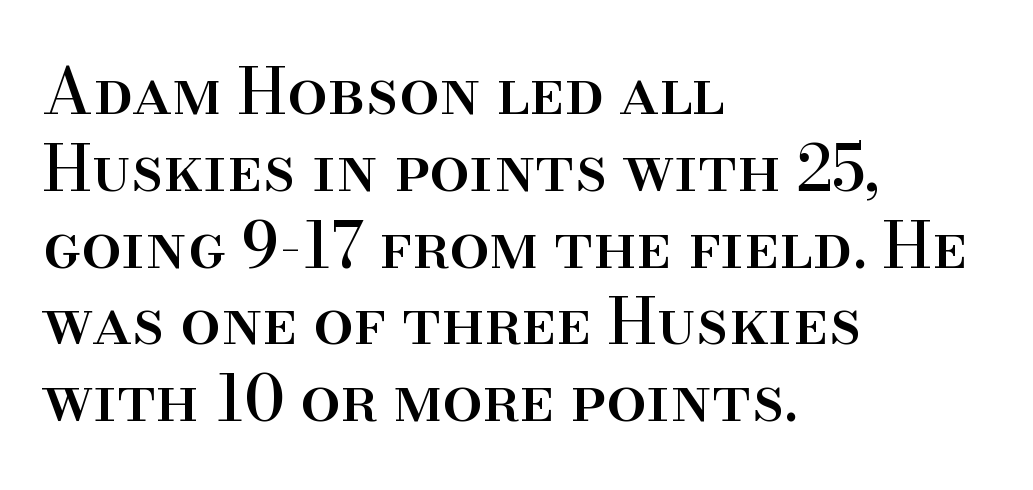
{"serif": "yes", "italic": "no", "width": "normal", "stroke_contrast": "high", "x_height": "small", "monospaced": "no", "underline": "no", "align": "left", "line_spacing_ratio": 1.2, "letter_spacing": "normal", "letter_spacing_em": 0.0, "glyph_px": 64}
